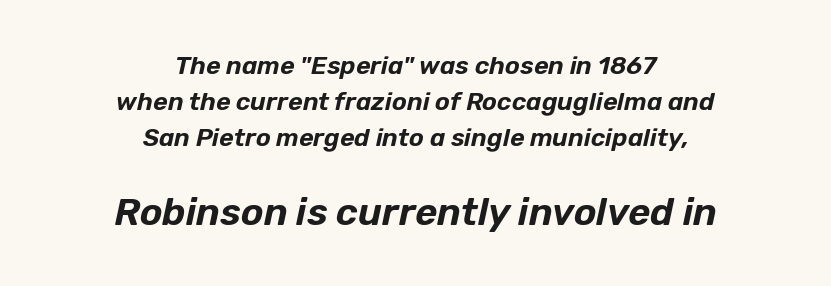
The image shows 38 px text type, italic (leaning right); set centered, normal line spacing (1.45x), normal letter spacing, not underlined; the second (bottom) block is 1.52x larger; low stroke contrast and a medium x-height.
